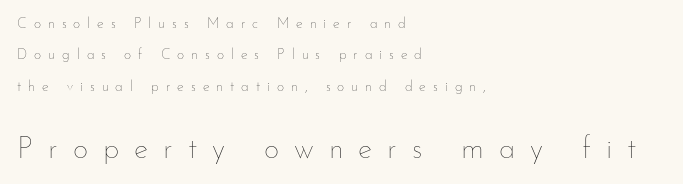
Q: Is the text bold? A: No.
Q: Is the text italic (slanted)? A: No, it is upright.
Q: Is the text underlined? A: No.
Q: How is the paragraph aligned? A: Left-aligned.
Q: Is the spacing between letters normal or unusually wide? A: Unusually wide.
Q: Is the spacing between lines tight, normal or loose? A: Loose.
Q: Which block of text is set in a larger size, the first (top) or the second (bottom)? A: The second (bottom) one.
Q: Width (condensed, normal, or wide)? A: Normal.
Q: Stroke contrast? A: Low.
Q: x-height? A: Small.
Q: Monospaced? A: No.
